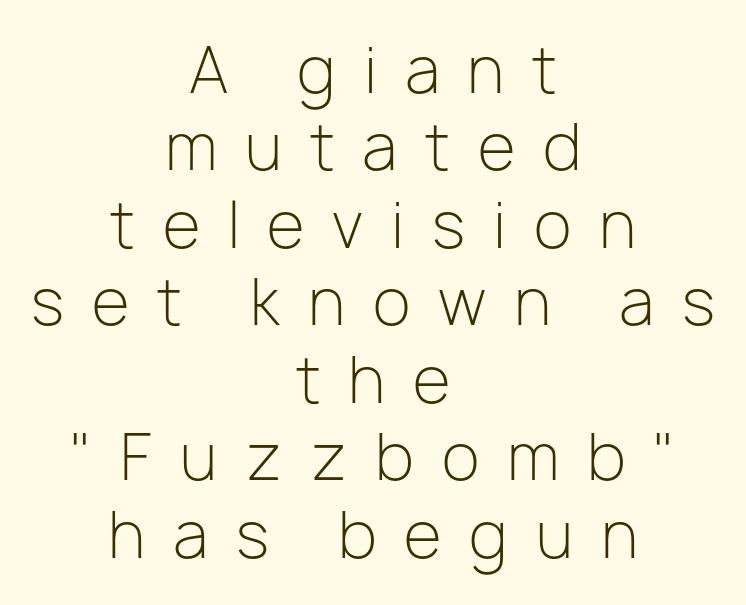
{"serif": "no", "italic": "no", "bold": "no", "weight": "light", "width": "normal", "stroke_contrast": "low", "x_height": "medium", "monospaced": "no", "underline": "no", "align": "center", "line_spacing": "normal", "line_spacing_ratio": 1.25, "letter_spacing": "wide", "letter_spacing_em": 0.45, "glyph_px": 62}
